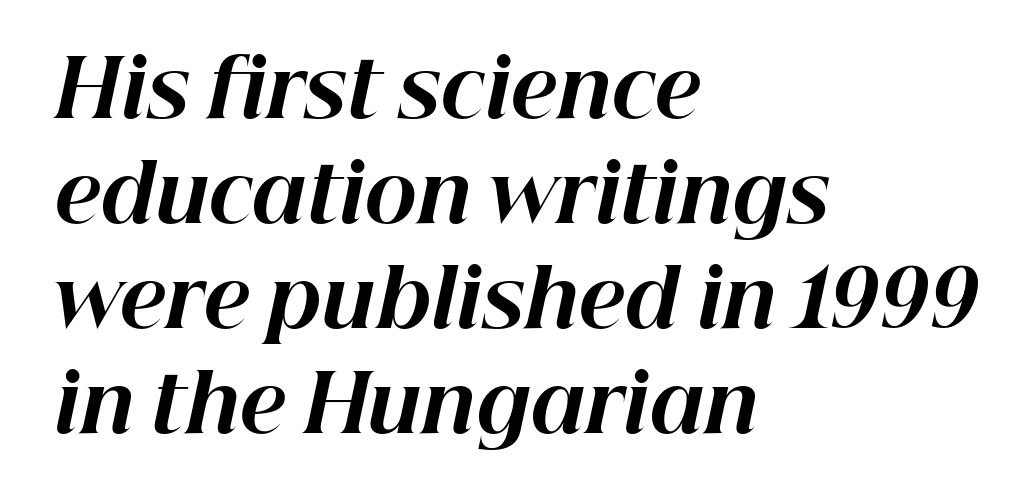
The image shows 79 px bold type, italic (leaning right); set left-aligned, normal line spacing (1.33x), normal letter spacing, not underlined; high stroke contrast and a medium x-height.
